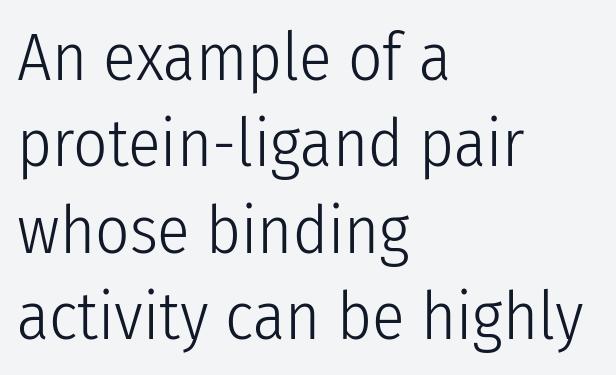
The space between consecutive lines is moderate. The passage shown has conventional tracking throughout. The passage shown is not underscored anywhere. Letters have the restrained weight of plain body copy at most.
